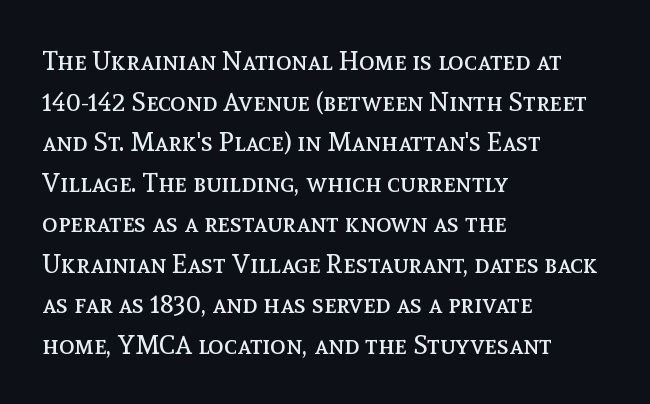
Q: Is the text bold? A: No.
Q: Is the text italic (slanted)? A: No, it is upright.
Q: Is the text underlined? A: No.
Q: How is the paragraph aligned? A: Left-aligned.
Q: Is the spacing between letters normal or unusually wide? A: Normal.
Q: Is the spacing between lines tight, normal or loose? A: Normal.
